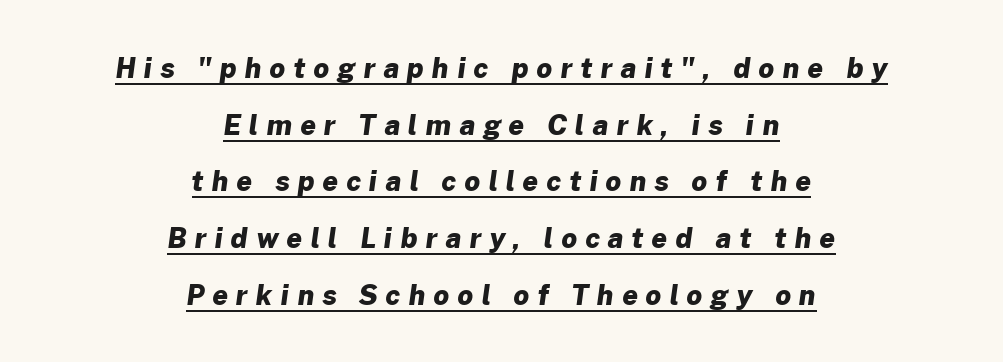
{"bold": "yes", "underline": "yes", "align": "center", "line_spacing": "loose", "line_spacing_ratio": 2.1, "letter_spacing": "wide", "letter_spacing_em": 0.31, "glyph_px": 27}
